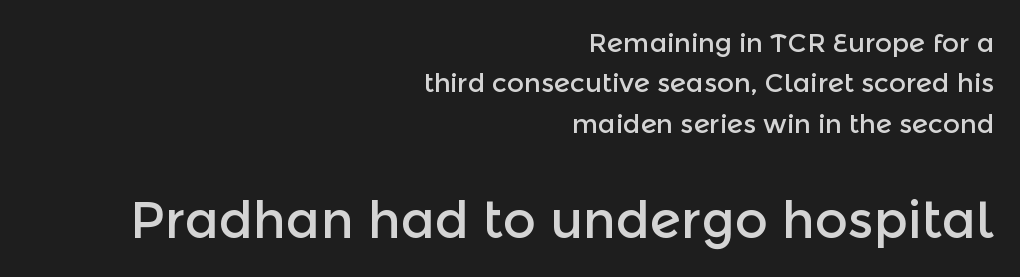
{"serif": "no", "italic": "no", "width": "normal", "x_height": "medium", "monospaced": "no", "underline": "no", "align": "right", "line_spacing": "normal", "line_spacing_ratio": 1.55, "letter_spacing": "normal", "letter_spacing_em": 0.0, "larger_block": "second", "size_ratio": 1.96, "glyph_px": 51}
